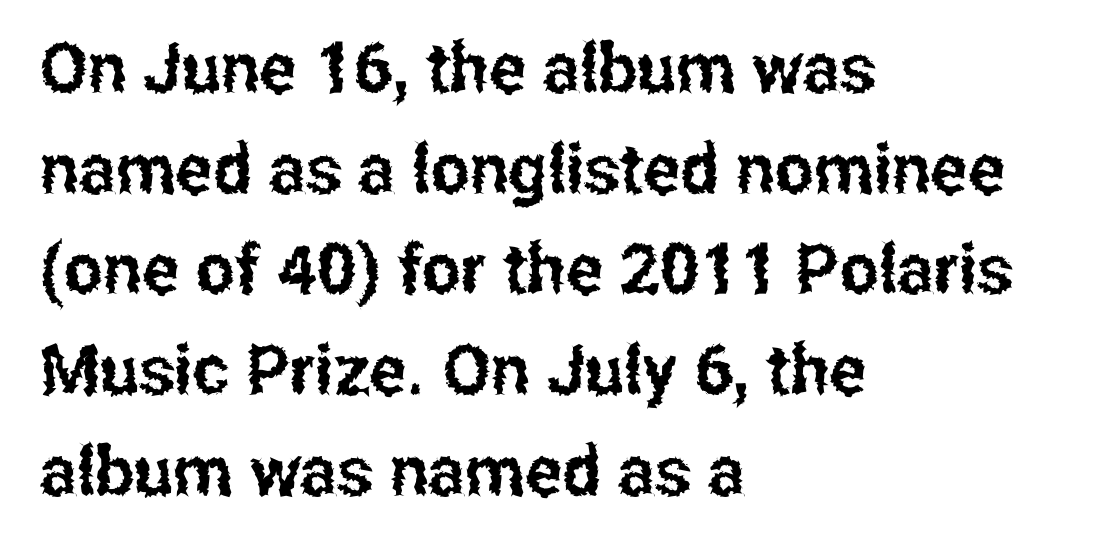
Q: Is the text italic (slanted)? A: No, it is upright.
Q: Is the typeface a serif or a sans-serif typeface? A: Sans-serif.
Q: Is the text underlined? A: No.
Q: How is the paragraph aligned? A: Left-aligned.
Q: Is the spacing between letters normal or unusually wide? A: Normal.
Q: Is the spacing between lines tight, normal or loose? A: Normal.
Q: Width (condensed, normal, or wide)? A: Condensed.
Q: Stroke contrast? A: Low.
Q: x-height? A: Medium.
Q: Monospaced? A: No.
